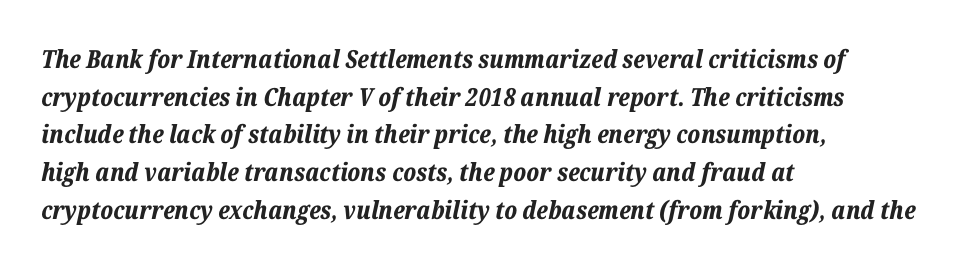
The image shows 25 px bold type, italic (leaning right); set left-aligned, normal line spacing (1.51x), normal letter spacing, not underlined.
